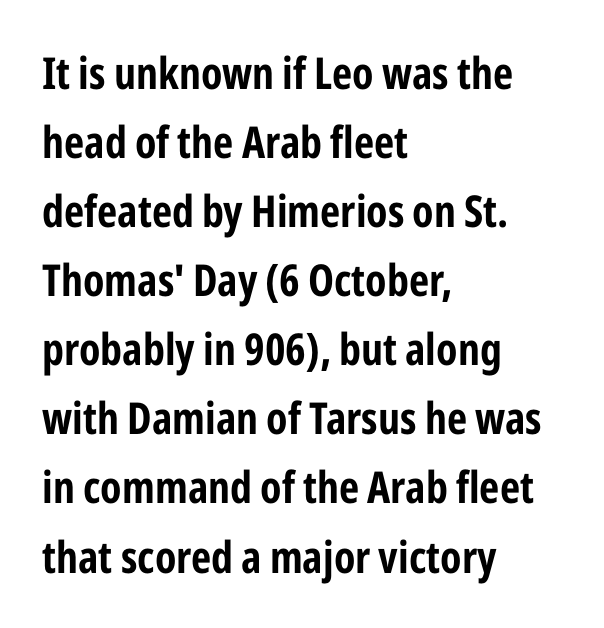
Which margin do the lines hug? The left one — the right edge is uneven. The foot of each line stays bare and open. Interline gaps are of average width in this sample. The letters carry no serifs — their stems end cleanly without finishing strokes. A typesetter would call this proportional, since set widths differ per character. The lettering stays uniformly vertical, giving the passage a roman look.
